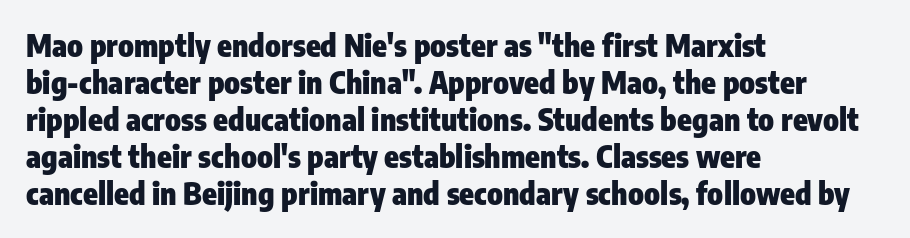
The passage is arranged the way most books set body copy — flush left. Just letters on the line, the space beneath them empty. Letterform terminals end flat and unadorned throughout the passage. In terms of posture, this sample is upright. Caption: bold face, heavy strokes. Do the characters align in a grid? No, the font is proportional.
